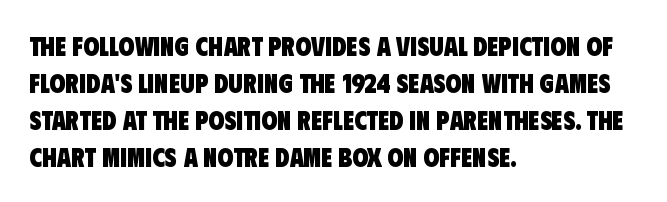
The image shows 26 px bold type; set left-aligned, normal line spacing (1.42x), normal letter spacing, not underlined.
